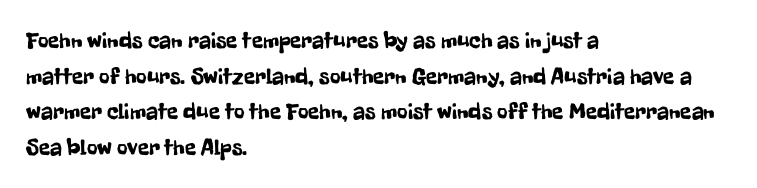
Every row of glyphs begins at an identical x-position on the left. The passage shown has conventional tracking throughout. A typesetter would mark this as roman, not italic. Letters rest on an invisible, unmarked baseline. In terms of leading, this rendering sits right in the middle.
